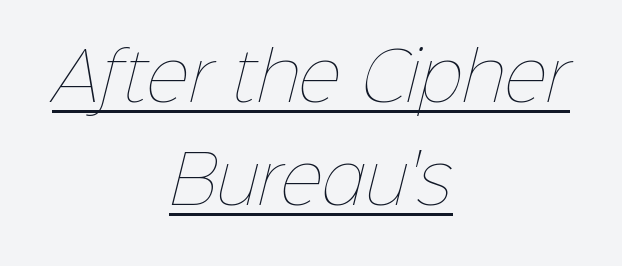
{"bold": "no", "weight": "thin", "width": "normal", "stroke_contrast": "low", "x_height": "medium", "monospaced": "no", "underline": "yes", "align": "center", "line_spacing": "normal", "line_spacing_ratio": 1.56, "letter_spacing": "normal", "letter_spacing_em": 0.0, "glyph_px": 66}
